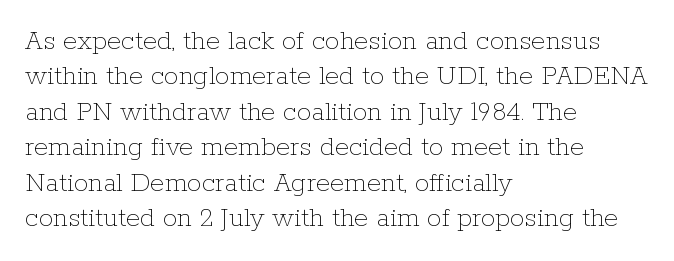
Q: Is the text bold? A: No.
Q: Is the text italic (slanted)? A: No, it is upright.
Q: Is the text underlined? A: No.
Q: How is the paragraph aligned? A: Left-aligned.
Q: Is the spacing between letters normal or unusually wide? A: Normal.
Q: Width (condensed, normal, or wide)? A: Normal.
Q: Stroke contrast? A: Low.
Q: x-height? A: Medium.
Q: Monospaced? A: No.
